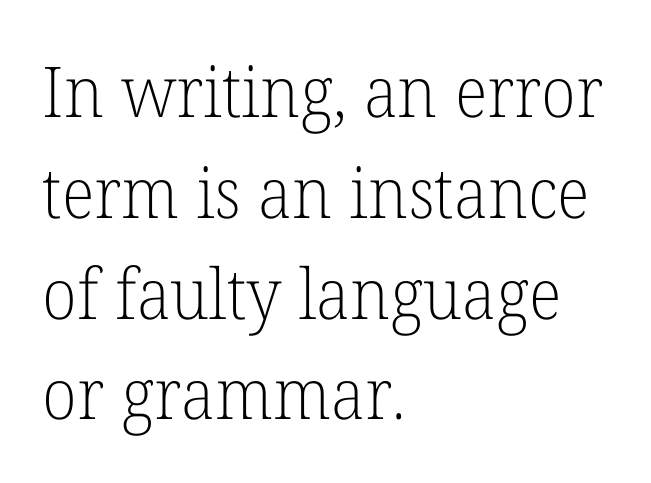
The image shows 70 px light serif type, upright; set left-aligned, normal line spacing (1.44x), normal letter spacing, not underlined; low stroke contrast and a medium x-height.
